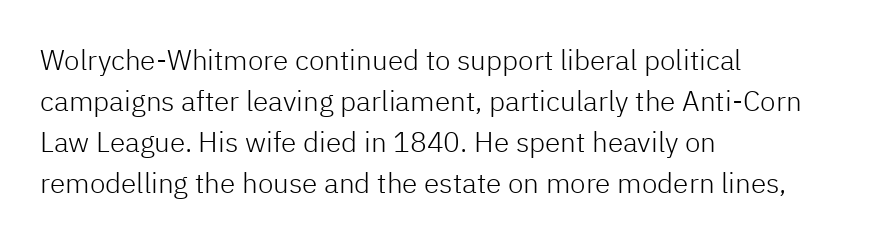
Q: Is the text bold? A: No.
Q: Is the text italic (slanted)? A: No, it is upright.
Q: Is the typeface a serif or a sans-serif typeface? A: Sans-serif.
Q: Is the text underlined? A: No.
Q: How is the paragraph aligned? A: Left-aligned.
Q: Is the spacing between letters normal or unusually wide? A: Normal.
Q: Is the spacing between lines tight, normal or loose? A: Normal.
Q: Width (condensed, normal, or wide)? A: Normal.
Q: Stroke contrast? A: Low.
Q: x-height? A: Medium.
Q: Monospaced? A: No.
